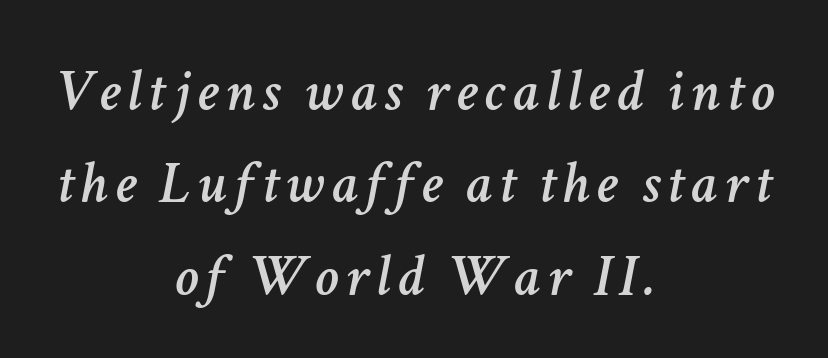
Summary of vertical rhythm: regular, with standard interline spacing. Spacing verdict: proportional, widths tailored to each character. Does the lettering tilt? It does — this is italic. Check the space under the baseline: it is left empty. The paragraph has two soft edges and a firm central axis.
